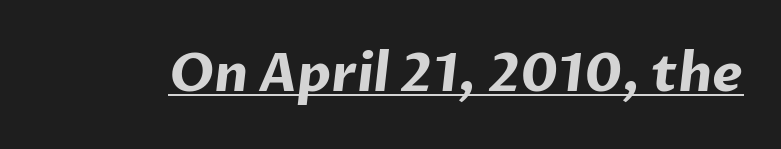
Q: Is the text bold? A: Yes.
Q: Is the typeface a serif or a sans-serif typeface? A: Sans-serif.
Q: Is the text underlined? A: Yes.
Q: Is the spacing between letters normal or unusually wide? A: Normal.
Q: Width (condensed, normal, or wide)? A: Normal.
Q: Stroke contrast? A: Low.
Q: x-height? A: Medium.
Q: Monospaced? A: No.
